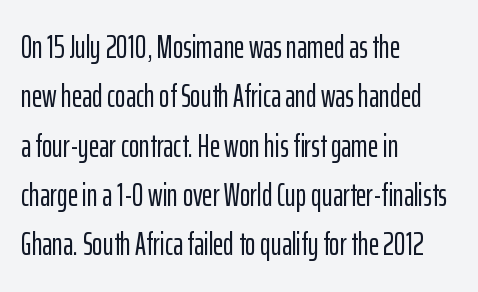
The image shows 32 px condensed sans-serif type, upright; set left-aligned, normal line spacing (1.54x), normal letter spacing, not underlined; low stroke contrast and a medium x-height.
